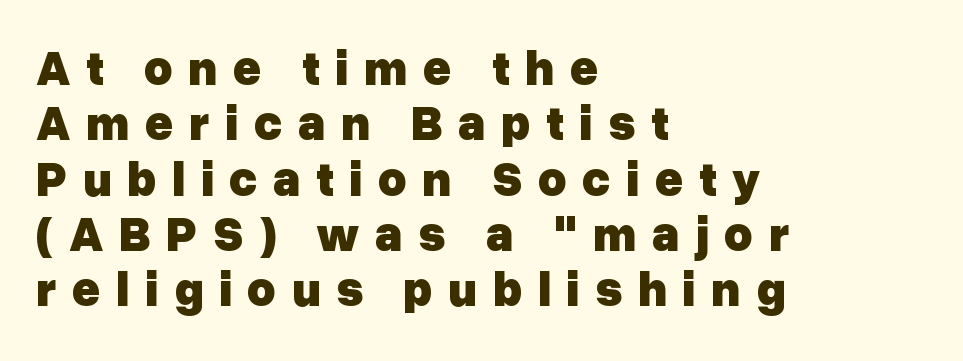
Short note: letters widely spaced. The text was rendered using a sans face with plain stroke endings. Baseline-to-baseline distance is barely more than the letter height. Note the varied advance widths — an 'i' is clearly narrower than an 'm'.
